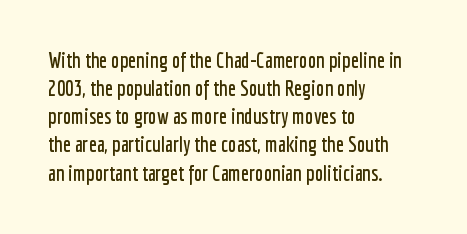
Q: Is the text italic (slanted)? A: No, it is upright.
Q: Is the text underlined? A: No.
Q: How is the paragraph aligned? A: Left-aligned.
Q: Is the spacing between letters normal or unusually wide? A: Normal.
Q: Is the spacing between lines tight, normal or loose? A: Normal.
